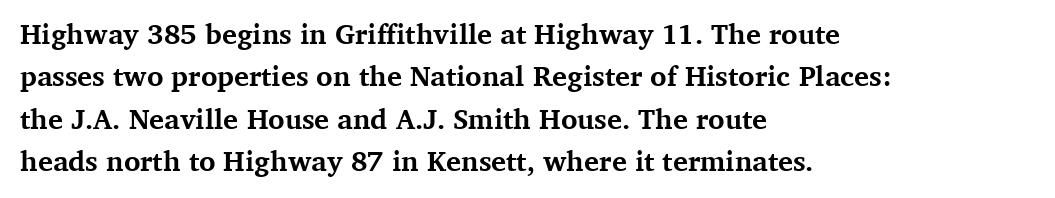
The image shows 28 px bold serif type, upright; set left-aligned, normal line spacing (1.51x), normal letter spacing, not underlined; medium stroke contrast and a medium x-height.
